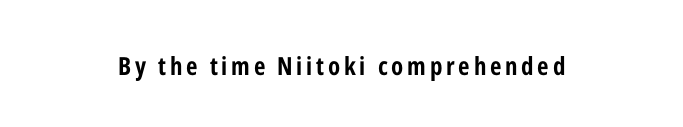
{"italic": "no", "bold": "yes", "underline": "no", "align": "center", "glyph_px": 25}
